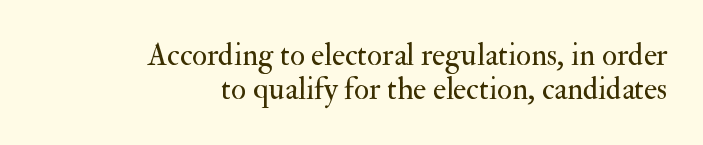
Q: Is the text bold? A: No.
Q: Is the text italic (slanted)? A: No, it is upright.
Q: Is the typeface a serif or a sans-serif typeface? A: Serif.
Q: Is the text underlined? A: No.
Q: How is the paragraph aligned? A: Right-aligned.
Q: Is the spacing between letters normal or unusually wide? A: Normal.
Q: Is the spacing between lines tight, normal or loose? A: Tight.
Q: Width (condensed, normal, or wide)? A: Normal.
Q: Stroke contrast? A: Medium.
Q: x-height? A: Small.
Q: Monospaced? A: No.
